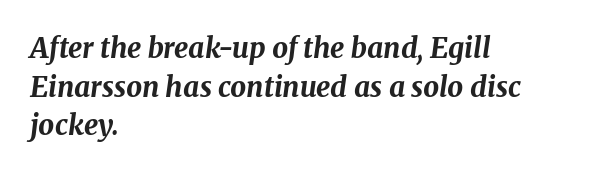
Q: Is the text bold? A: Yes.
Q: Is the text italic (slanted)? A: Yes, it leans right by about 8 degrees.
Q: Is the text underlined? A: No.
Q: How is the paragraph aligned? A: Left-aligned.
Q: Is the spacing between letters normal or unusually wide? A: Normal.
Q: Is the spacing between lines tight, normal or loose? A: Normal.
Q: Width (condensed, normal, or wide)? A: Normal.
Q: Stroke contrast? A: Medium.
Q: x-height? A: Medium.
Q: Monospaced? A: No.
